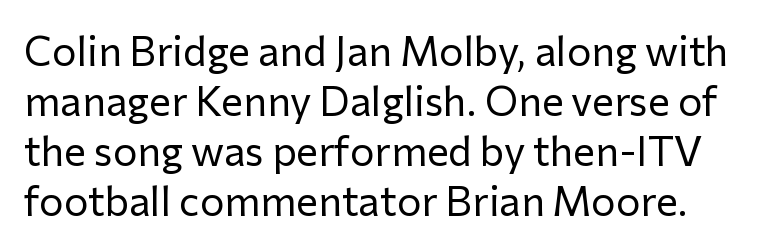
Q: Is the text bold? A: No.
Q: Is the text italic (slanted)? A: No, it is upright.
Q: Is the typeface a serif or a sans-serif typeface? A: Sans-serif.
Q: Is the text underlined? A: No.
Q: Is the spacing between letters normal or unusually wide? A: Normal.
Q: Width (condensed, normal, or wide)? A: Normal.
Q: Stroke contrast? A: Low.
Q: x-height? A: Medium.
Q: Monospaced? A: No.
